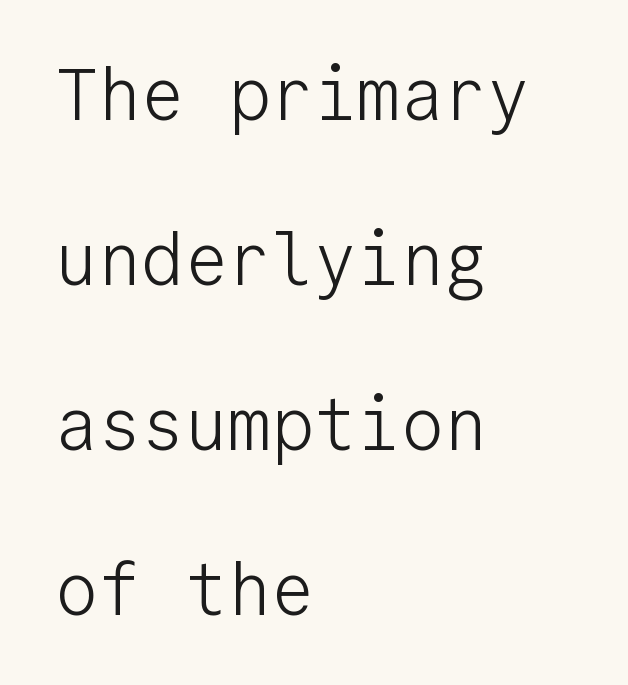
The paragraph has a hard left edge and a soft right edge. Characters remain perfectly vertical along every line. Is the type heavy? It reads as light-to-regular instead. Honestly, the letter spacing is just normal — you wouldn't notice it.
